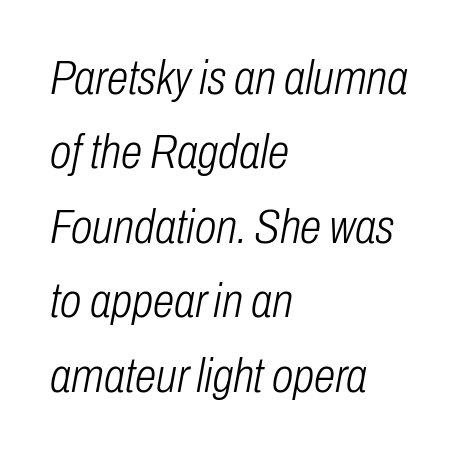
Q: Is the text bold? A: No.
Q: Is the text italic (slanted)? A: Yes, it leans right by about 10 degrees.
Q: Is the text underlined? A: No.
Q: How is the paragraph aligned? A: Left-aligned.
Q: Is the spacing between letters normal or unusually wide? A: Normal.
Q: Is the spacing between lines tight, normal or loose? A: Normal.
Q: Width (condensed, normal, or wide)? A: Condensed.
Q: Stroke contrast? A: Low.
Q: x-height? A: Medium.
Q: Monospaced? A: No.
